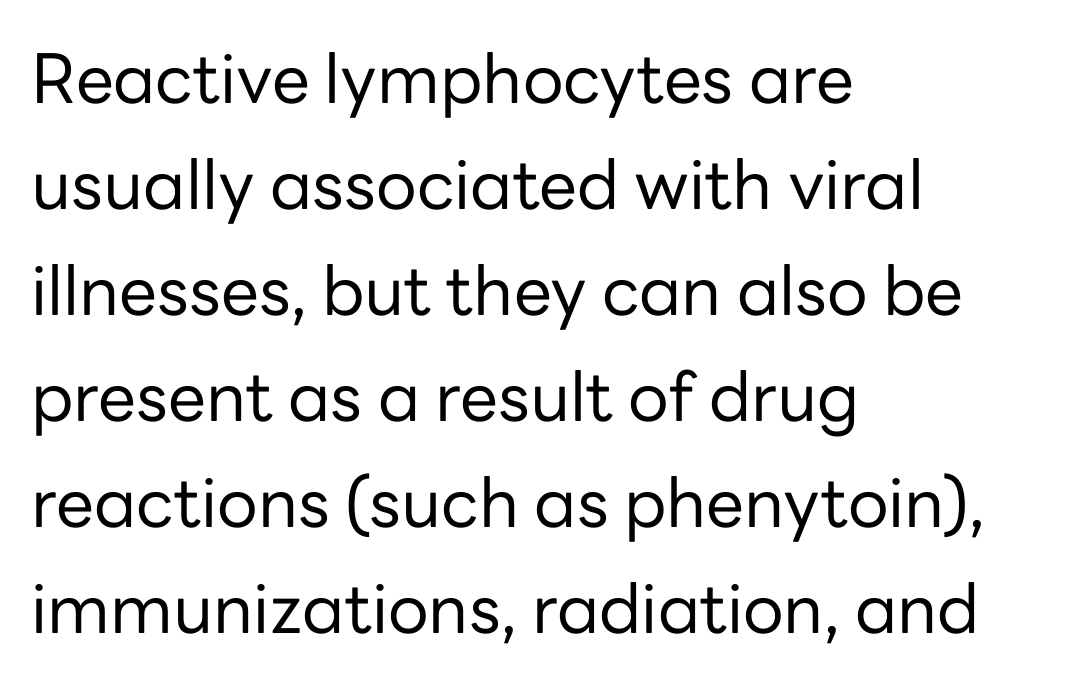
The tracking reads as untouched default to a designer's eye. Do the characters align in a grid? No, the font is proportional. Notice how the stems are strictly vertical — no italics here. Ink coverage per letter is moderate at most.
